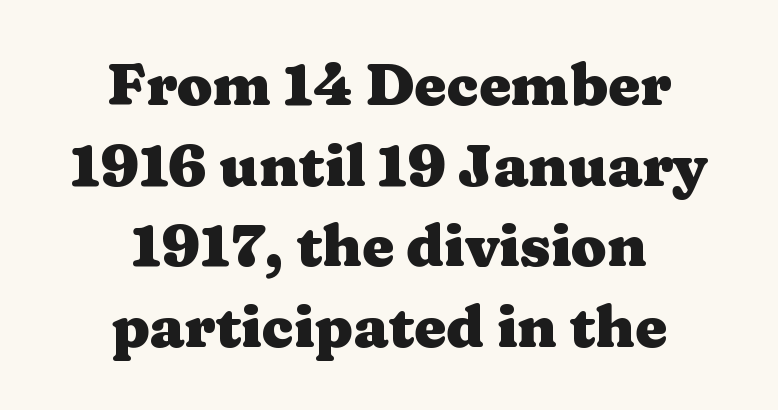
The image shows 58 px heavy, wide serif type, upright; set centered, normal line spacing (1.39x), normal letter spacing, not underlined; medium stroke contrast and a medium x-height.
